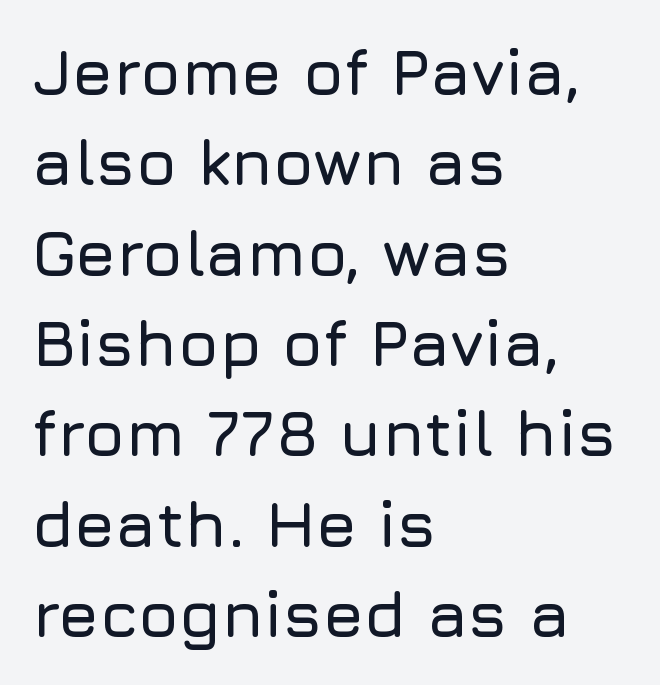
The image shows 65 px sans-serif type, upright; set left-aligned, normal line spacing (1.39x), normal letter spacing, not underlined; low stroke contrast and a medium x-height.
